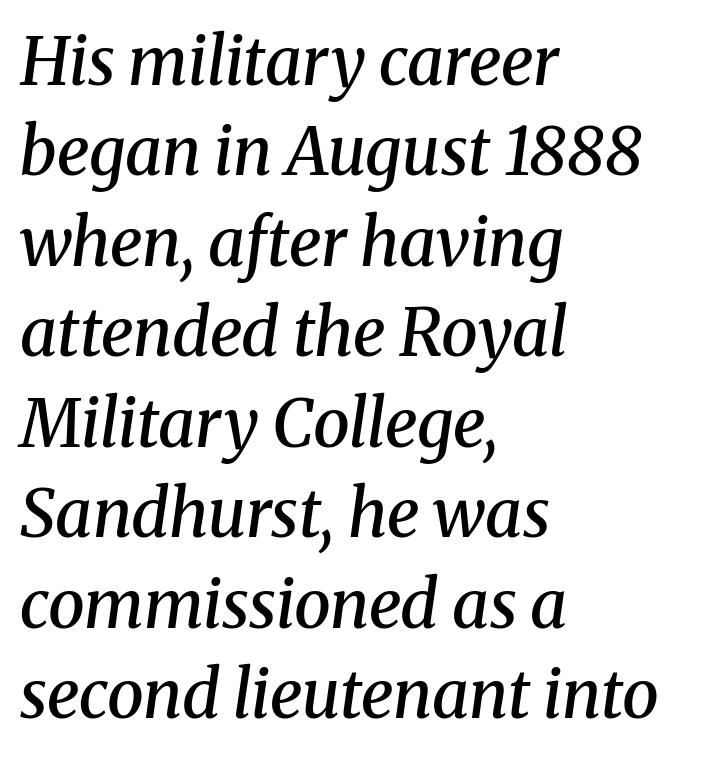
Q: Is the text bold? A: Semi-bold.
Q: Is the text italic (slanted)? A: Yes, it leans right by about 8 degrees.
Q: Is the typeface a serif or a sans-serif typeface? A: Serif.
Q: Is the text underlined? A: No.
Q: How is the paragraph aligned? A: Left-aligned.
Q: Is the spacing between letters normal or unusually wide? A: Normal.
Q: Is the spacing between lines tight, normal or loose? A: Normal.
Q: Width (condensed, normal, or wide)? A: Normal.
Q: Stroke contrast? A: Medium.
Q: x-height? A: Medium.
Q: Monospaced? A: No.
